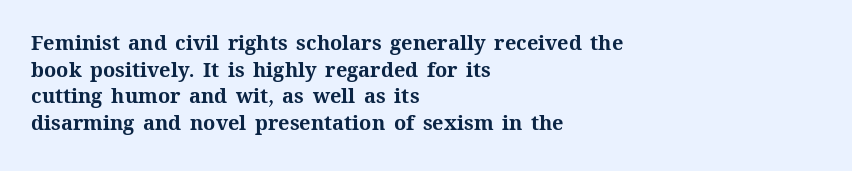
The image shows 20 px bold type, upright; set left-aligned, normal line spacing (1.33x), normal letter spacing, not underlined.
